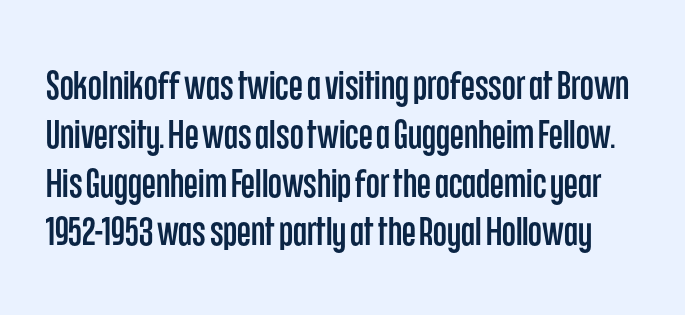
Q: Is the text italic (slanted)? A: No, it is upright.
Q: Is the typeface a serif or a sans-serif typeface? A: Sans-serif.
Q: Is the text underlined? A: No.
Q: Is the spacing between letters normal or unusually wide? A: Normal.
Q: Width (condensed, normal, or wide)? A: Condensed.
Q: Stroke contrast? A: Low.
Q: x-height? A: Large.
Q: Monospaced? A: No.
